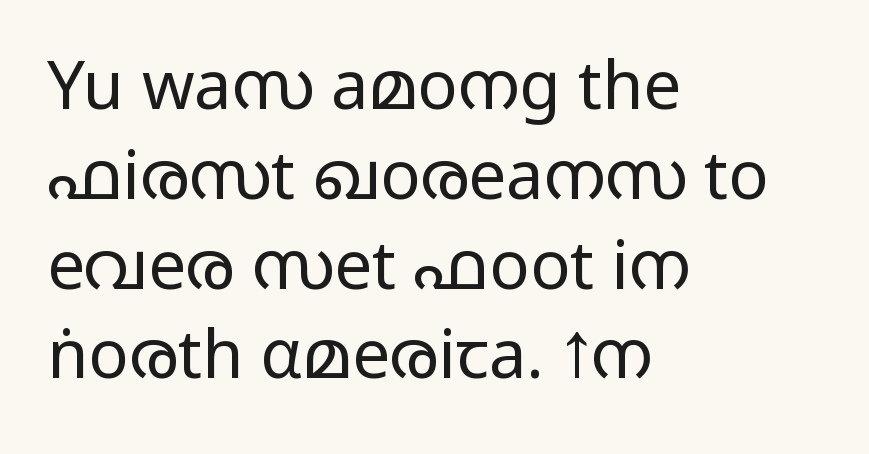
The strokes carry an ordinary text weight at most. Each word holds together tightly as a unit, with standard inter-letter gaps. Varying glyph widths throughout — classic text-font behaviour. The font's upright variant was chosen for this text.
